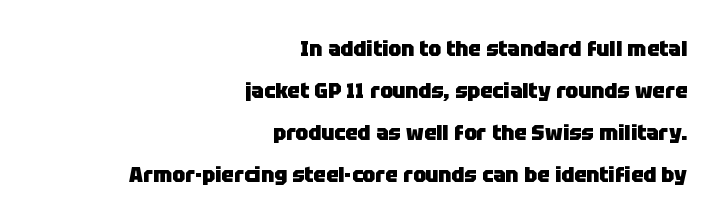
{"italic": "no", "bold": "yes", "underline": "no", "align": "right", "line_spacing": "loose", "line_spacing_ratio": 2.0, "letter_spacing": "normal", "letter_spacing_em": 0.0, "glyph_px": 21}
